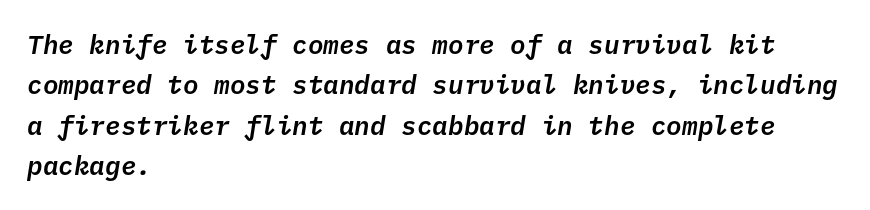
{"italic": "yes", "lean": "right", "slant_degrees": 10, "underline": "no", "align": "left", "line_spacing": "normal", "line_spacing_ratio": 1.55, "letter_spacing": "normal", "letter_spacing_em": 0.0, "glyph_px": 26}
